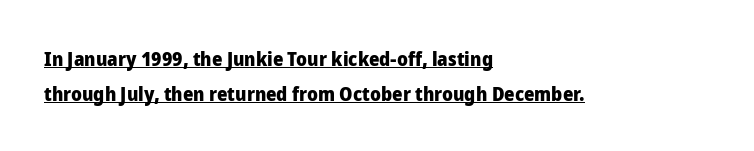
The image shows 20 px bold type, upright; set left-aligned, line spacing 1.74x, normal letter spacing, underlined.
